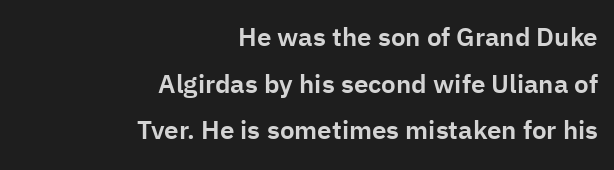
The image shows 26 px text type, upright; set right-aligned, line spacing 1.79x, normal letter spacing, not underlined.
